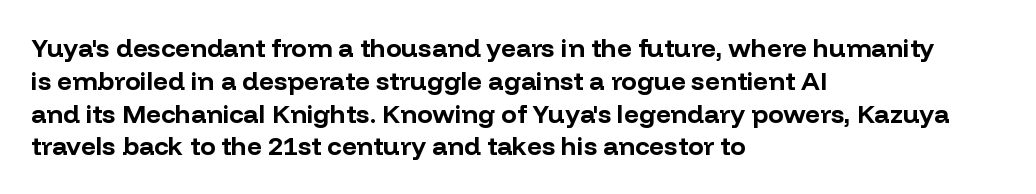
Reading down the column, the eye jumps a familiar distance to each next line. The passage shown is not underscored anywhere. Its strokes are broad and dark, the hallmark of bold type. Quick note: not italic, upright. Observe the ordinary spacing: letters are neighbours, not strangers. Line beginnings align vertically; line endings do not.
